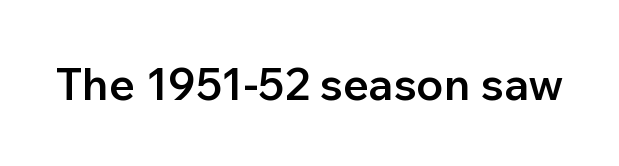
Q: Is the text bold? A: Semi-bold.
Q: Is the text italic (slanted)? A: No, it is upright.
Q: Is the typeface a serif or a sans-serif typeface? A: Sans-serif.
Q: Is the text underlined? A: No.
Q: Is the spacing between letters normal or unusually wide? A: Normal.
Q: Width (condensed, normal, or wide)? A: Normal.
Q: Stroke contrast? A: Low.
Q: x-height? A: Medium.
Q: Monospaced? A: No.
